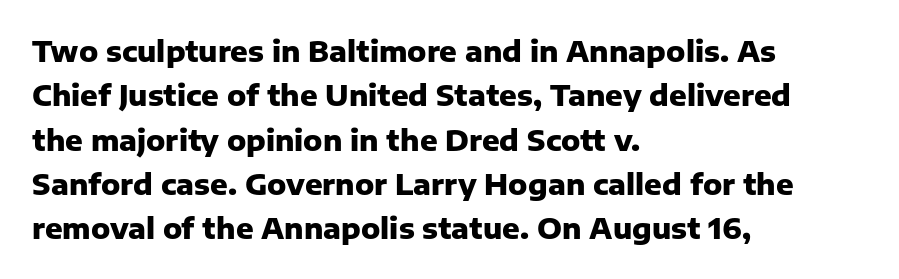
Q: Is the text bold? A: Yes.
Q: Is the text italic (slanted)? A: No, it is upright.
Q: Is the typeface a serif or a sans-serif typeface? A: Sans-serif.
Q: Is the text underlined? A: No.
Q: How is the paragraph aligned? A: Left-aligned.
Q: Is the spacing between letters normal or unusually wide? A: Normal.
Q: Is the spacing between lines tight, normal or loose? A: Normal.
Q: Width (condensed, normal, or wide)? A: Normal.
Q: Stroke contrast? A: Low.
Q: x-height? A: Medium.
Q: Monospaced? A: No.
